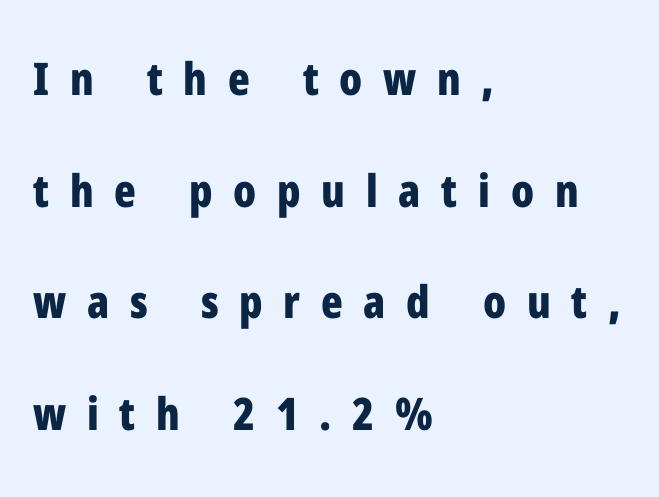
Spacing verdict: proportional, widths tailored to each character. Does extra space separate the letters? Yes, quite a lot of it. The paragraph shown leans on its left margin. Observe the absence of serifs on each vertical stroke in this sample.
